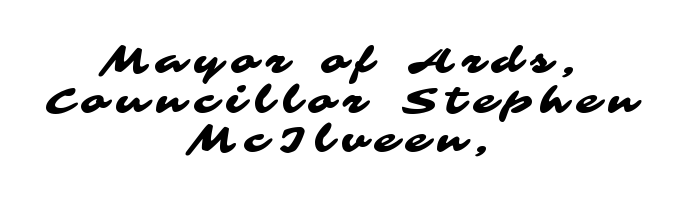
Q: Is the typeface a serif or a sans-serif typeface? A: Sans-serif.
Q: Is the text underlined? A: No.
Q: How is the paragraph aligned? A: Centered.
Q: Is the spacing between letters normal or unusually wide? A: Unusually wide.
Q: Is the spacing between lines tight, normal or loose? A: Tight.
Q: Width (condensed, normal, or wide)? A: Wide.
Q: Stroke contrast? A: Medium.
Q: x-height? A: Medium.
Q: Monospaced? A: No.
